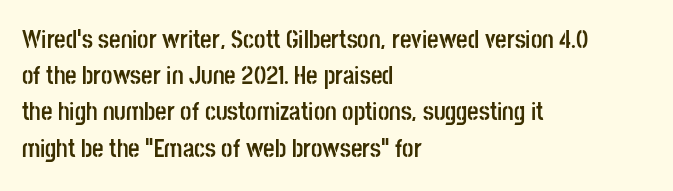
Q: Is the text bold? A: Yes.
Q: Is the text italic (slanted)? A: No, it is upright.
Q: Is the text underlined? A: No.
Q: How is the paragraph aligned? A: Left-aligned.
Q: Is the spacing between letters normal or unusually wide? A: Normal.
Q: Is the spacing between lines tight, normal or loose? A: Normal.
